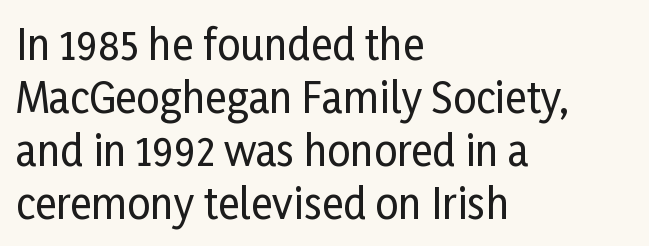
{"serif": "no", "italic": "no", "width": "condensed", "stroke_contrast": "low", "x_height": "medium", "monospaced": "no", "underline": "no", "align": "left", "line_spacing": "normal", "line_spacing_ratio": 1.29, "letter_spacing": "normal", "letter_spacing_em": 0.0, "glyph_px": 41}
